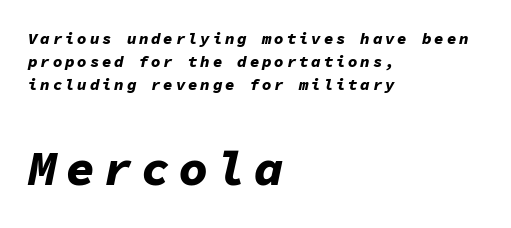
Q: Is the text bold? A: Yes.
Q: Is the text italic (slanted)? A: Yes, it leans right by about 11 degrees.
Q: Is the text underlined? A: No.
Q: How is the paragraph aligned? A: Left-aligned.
Q: Is the spacing between lines tight, normal or loose? A: Normal.
Q: Which block of text is set in a larger size, the first (top) or the second (bottom)? A: The second (bottom) one.
Q: Width (condensed, normal, or wide)? A: Normal.
Q: Stroke contrast? A: Low.
Q: x-height? A: Medium.
Q: Monospaced? A: Yes.
